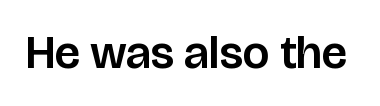
Q: Is the text italic (slanted)? A: No, it is upright.
Q: Is the typeface a serif or a sans-serif typeface? A: Sans-serif.
Q: Is the text underlined? A: No.
Q: Is the spacing between letters normal or unusually wide? A: Normal.
Q: Width (condensed, normal, or wide)? A: Normal.
Q: Stroke contrast? A: Low.
Q: x-height? A: Large.
Q: Monospaced? A: No.
